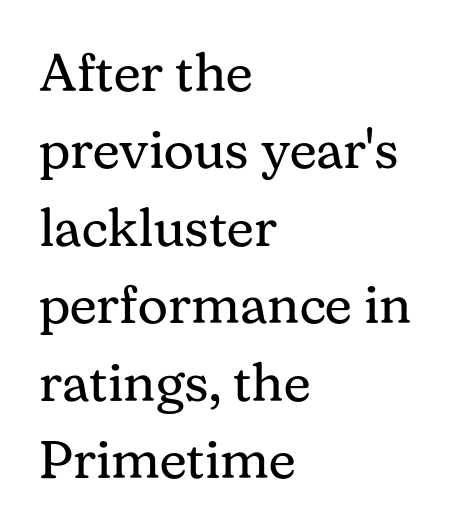
Q: Is the text bold? A: No.
Q: Is the text italic (slanted)? A: No, it is upright.
Q: Is the typeface a serif or a sans-serif typeface? A: Serif.
Q: Is the text underlined? A: No.
Q: How is the paragraph aligned? A: Left-aligned.
Q: Is the spacing between letters normal or unusually wide? A: Normal.
Q: Is the spacing between lines tight, normal or loose? A: Normal.
Q: Width (condensed, normal, or wide)? A: Normal.
Q: Stroke contrast? A: Medium.
Q: x-height? A: Medium.
Q: Monospaced? A: No.
